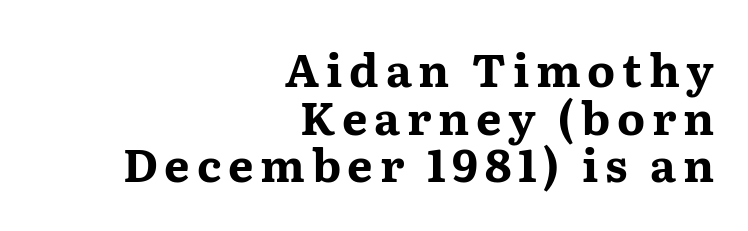
Q: Is the text bold? A: Yes.
Q: Is the text italic (slanted)? A: No, it is upright.
Q: Is the typeface a serif or a sans-serif typeface? A: Serif.
Q: Is the text underlined? A: No.
Q: How is the paragraph aligned? A: Right-aligned.
Q: Is the spacing between lines tight, normal or loose? A: Tight.
Q: Width (condensed, normal, or wide)? A: Wide.
Q: Stroke contrast? A: Medium.
Q: x-height? A: Medium.
Q: Monospaced? A: No.
